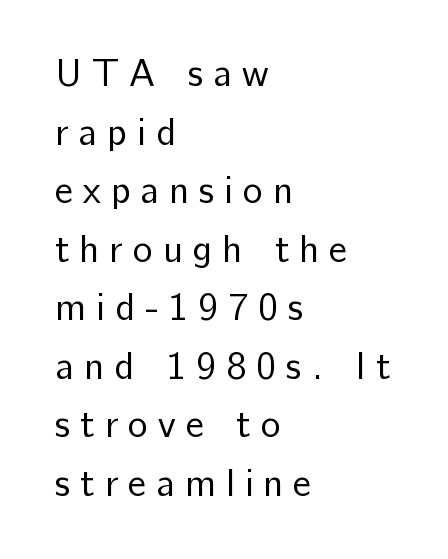
The image shows 38 px regular-weight sans-serif type, upright; set left-aligned, normal line spacing (1.54x), unusually wide letter spacing (+0.26 em), not underlined; low stroke contrast and a medium x-height.
